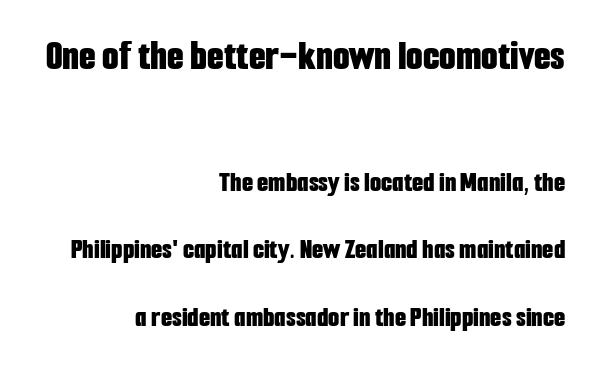
The image shows 43 px bold, condensed sans-serif type, upright; set right-aligned, loose line spacing (2.32x), normal letter spacing, not underlined; the first (top) block is 1.48x larger; low stroke contrast and a medium x-height.
